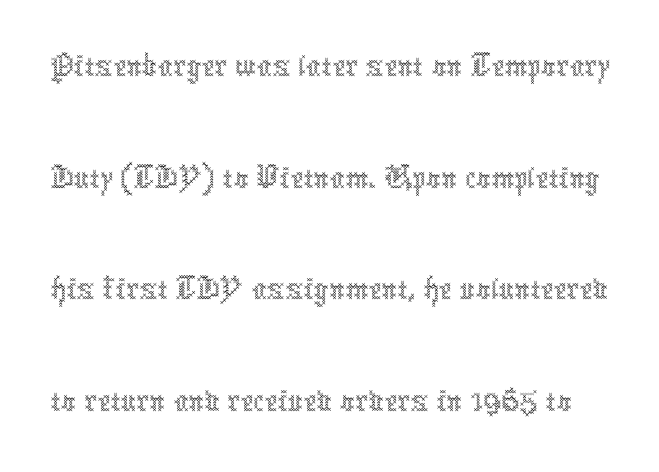
{"italic": "no", "bold": "no", "weight": "thin", "width": "condensed", "x_height": "medium", "monospaced": "no", "underline": "no", "line_spacing": "normal", "line_spacing_ratio": 1.53, "letter_spacing": "normal", "letter_spacing_em": 0.0, "glyph_px": 73}
